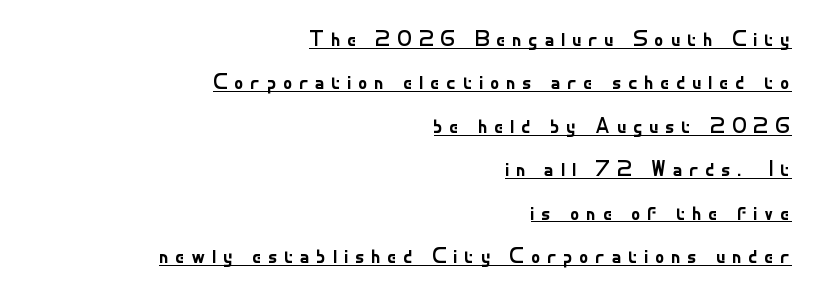
The image shows 23 px text type, upright; set right-aligned, line spacing 1.89x, unusually wide letter spacing (+0.28 em), underlined.
